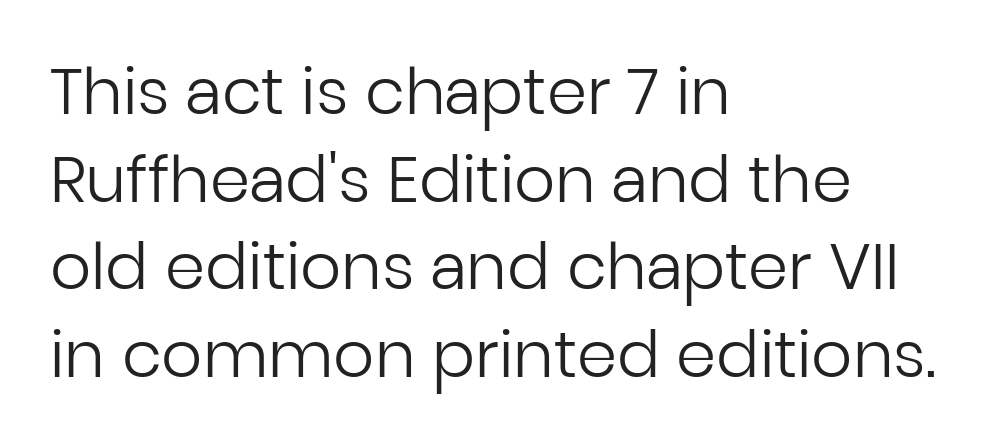
{"serif": "no", "italic": "no", "bold": "no", "weight": "regular", "width": "normal", "stroke_contrast": "low", "x_height": "medium", "monospaced": "no", "underline": "no", "align": "left", "line_spacing": "normal", "line_spacing_ratio": 1.37, "letter_spacing": "normal", "letter_spacing_em": 0.0, "glyph_px": 64}
